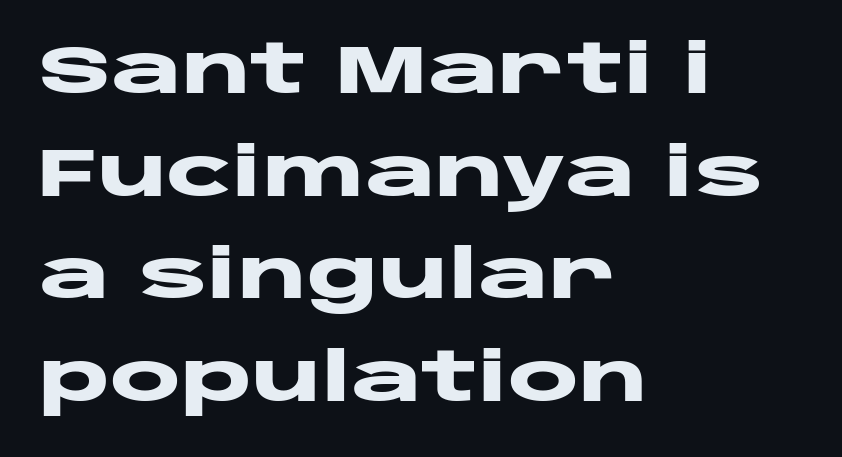
Q: Is the text bold? A: Yes.
Q: Is the text italic (slanted)? A: No, it is upright.
Q: Is the typeface a serif or a sans-serif typeface? A: Sans-serif.
Q: Is the text underlined? A: No.
Q: How is the paragraph aligned? A: Left-aligned.
Q: Is the spacing between letters normal or unusually wide? A: Normal.
Q: Is the spacing between lines tight, normal or loose? A: Normal.
Q: Width (condensed, normal, or wide)? A: Wide.
Q: Stroke contrast? A: Low.
Q: x-height? A: Large.
Q: Monospaced? A: No.
